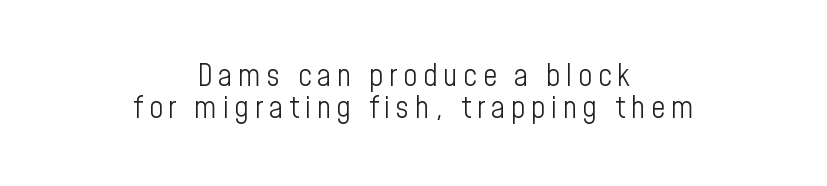
The image shows 31 px light, condensed sans-serif type, upright; set centered, tight line spacing (1.02x), not underlined; low stroke contrast and a medium x-height.
